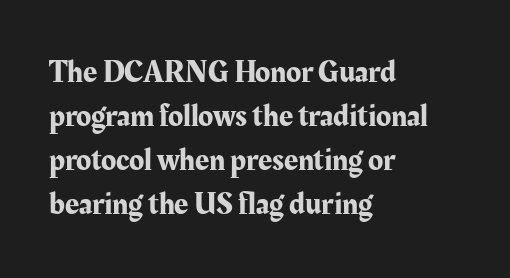
The passage shown is typed in a proportional face where columns would drift. Layout note: lines flush left. You can tell from the footed stems that serif type was used. Honestly, the row spacing looks completely unremarkable.
